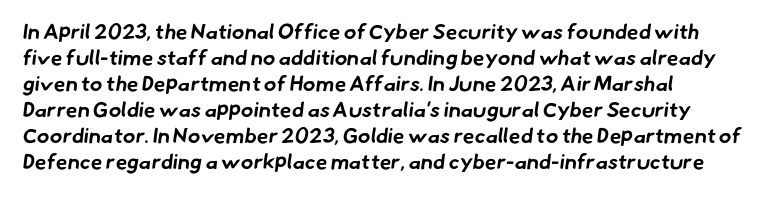
Standard letterfit; no display-style spreading of the glyphs. Look at the stroke-to-counter ratio: heavy, a bold. This rendering uses left alignment, leaving the right contour irregular. The gap between lines stays unmarked.
